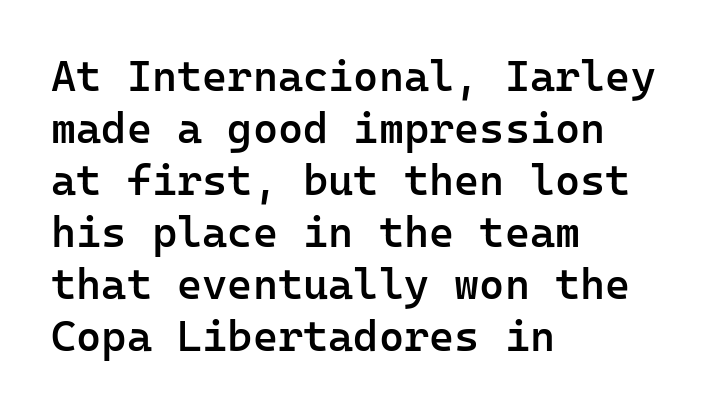
The image shows 43 px semibold sans-serif type, upright, monospaced; set left-aligned, line spacing 1.21x, normal letter spacing, not underlined; low stroke contrast and a medium x-height.
